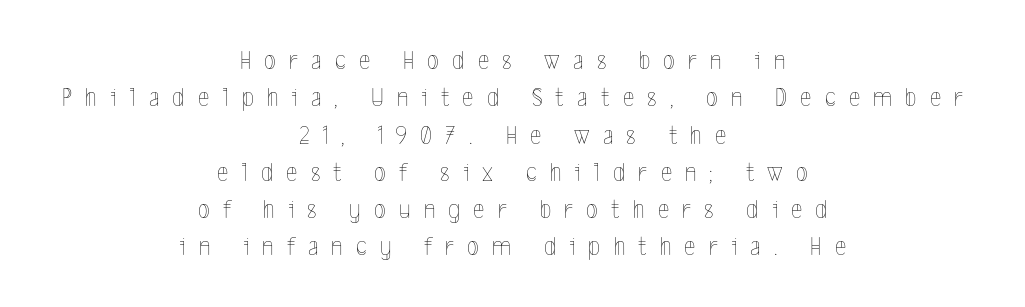
The image shows 27 px text type, upright; set centered, normal line spacing (1.38x), unusually wide letter spacing (+0.49 em), not underlined.
